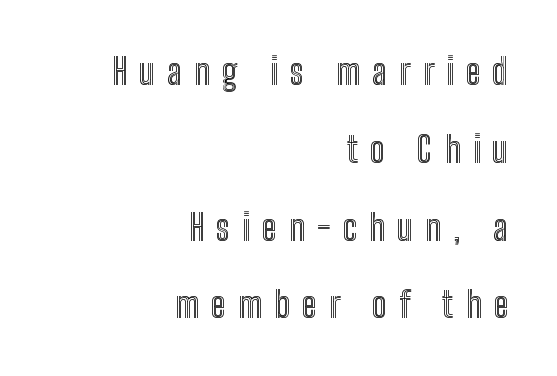
The image shows 36 px condensed type, upright; set right-aligned, loose line spacing (2.16x), unusually wide letter spacing (+0.34 em), not underlined; a medium x-height.
